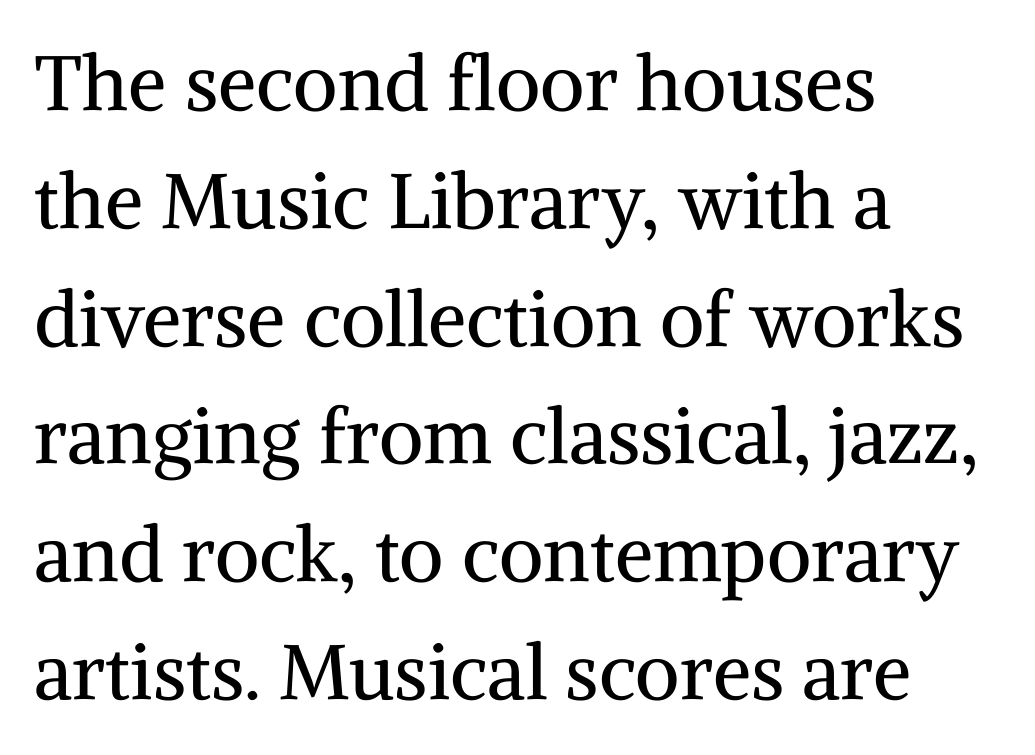
The image shows 77 px regular-weight serif type, upright; set left-aligned, normal line spacing (1.53x), normal letter spacing, not underlined; medium stroke contrast and a medium x-height.
